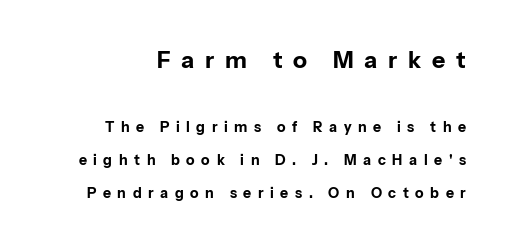
Someone cranked the tracking dial way up on this one. Heft: maximum for text — a bold. Posture: upright roman. The space directly below the letters is spotless.
